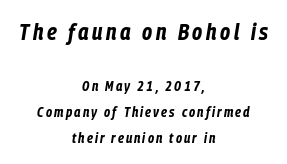
The passage shown is emphatically bold. If you folded the block vertically in half, each line would mirror itself in length. The space directly below the letters is spotless. The text carries the slant typical of an italic or oblique font.
